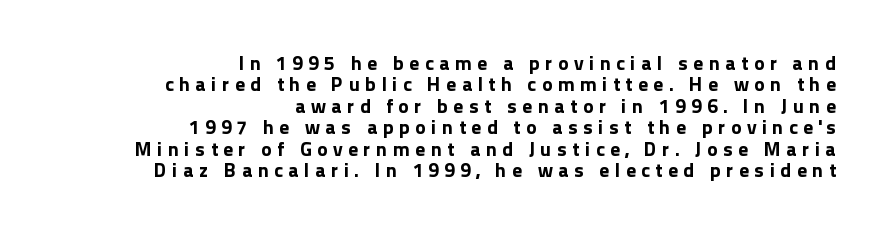
Q: Is the text italic (slanted)? A: No, it is upright.
Q: Is the text underlined? A: No.
Q: How is the paragraph aligned? A: Right-aligned.
Q: Is the spacing between letters normal or unusually wide? A: Unusually wide.
Q: Is the spacing between lines tight, normal or loose? A: Tight.
